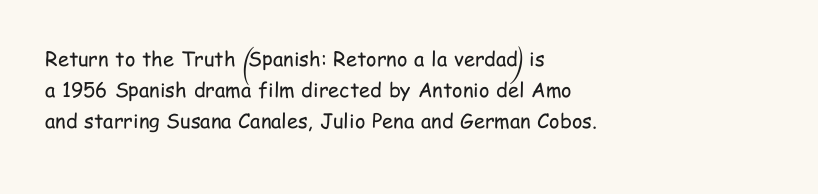
Unmarked baselines from the first word to the last. Between one letter and the next there's only the usual sliver of space. Left-aligned paragraph, ragged on the right. Compared with typical paragraphs, the rows here are spaced about the same. It's the straight-up-and-down kind of type.
